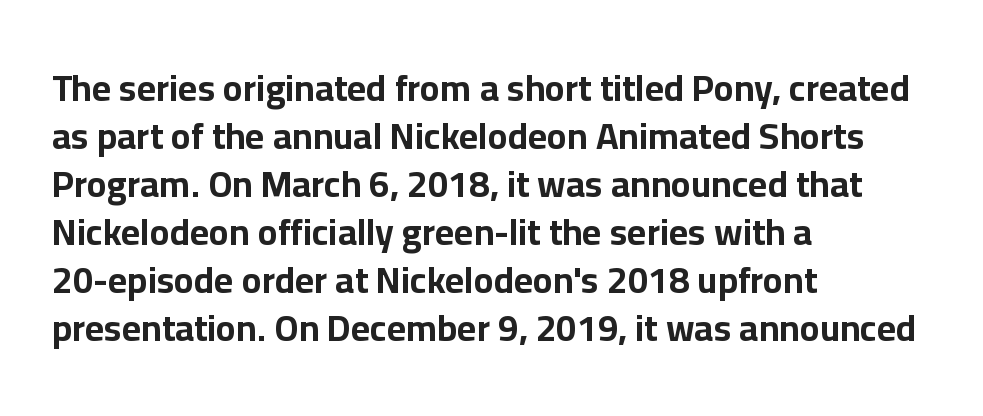
Bold? Absolutely — the strokes are thick and heavy. Each new line begins a customary step beneath the previous one. This sample has the flowing, uneven cadence of proportional lettering. The type family on display is of the sans-serif kind. All the whitespace from short lines collects on the right. Inter-character spacing is left at the font's built-in metrics.
